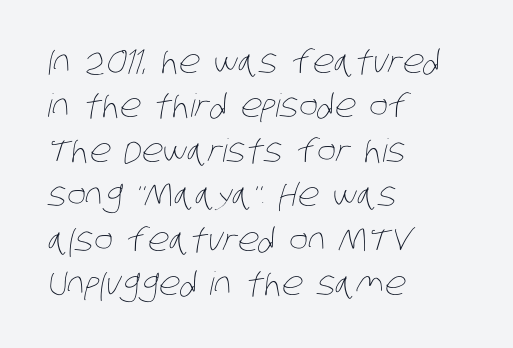
Q: Is the text bold? A: No.
Q: Is the text underlined? A: No.
Q: How is the paragraph aligned? A: Left-aligned.
Q: Is the spacing between letters normal or unusually wide? A: Normal.
Q: Is the spacing between lines tight, normal or loose? A: Normal.
Q: Width (condensed, normal, or wide)? A: Condensed.
Q: Stroke contrast? A: Low.
Q: x-height? A: Large.
Q: Monospaced? A: No.
